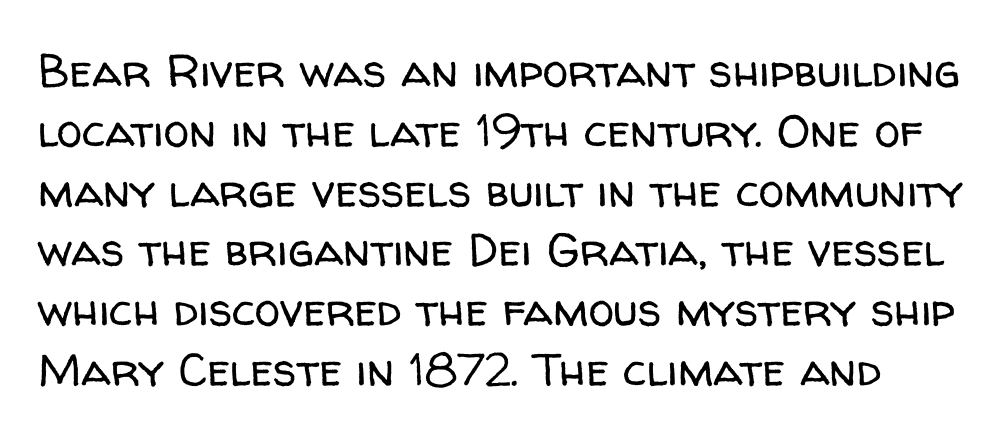
{"serif": "no", "italic": "no", "bold": "no", "weight": "regular", "width": "normal", "stroke_contrast": "low", "x_height": "medium", "monospaced": "no", "underline": "no", "line_spacing": "normal", "line_spacing_ratio": 1.3, "letter_spacing": "normal", "letter_spacing_em": 0.0, "glyph_px": 46}
